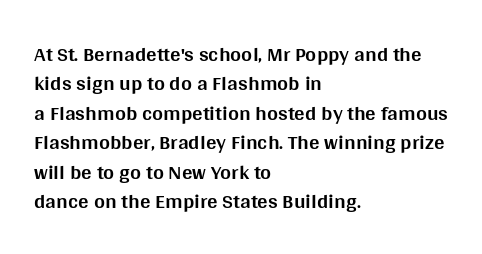
Q: Is the text bold? A: Yes.
Q: Is the text italic (slanted)? A: No, it is upright.
Q: Is the text underlined? A: No.
Q: How is the paragraph aligned? A: Left-aligned.
Q: Is the spacing between letters normal or unusually wide? A: Normal.
Q: Is the spacing between lines tight, normal or loose? A: Normal.
